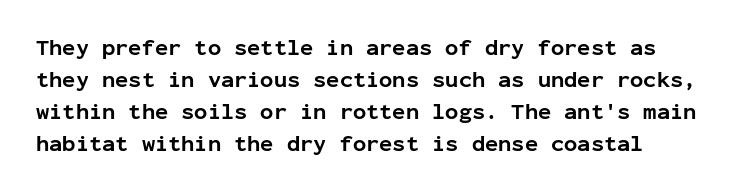
Q: Is the text bold? A: Yes.
Q: Is the text italic (slanted)? A: No, it is upright.
Q: Is the text underlined? A: No.
Q: Is the spacing between letters normal or unusually wide? A: Normal.
Q: Is the spacing between lines tight, normal or loose? A: Normal.
